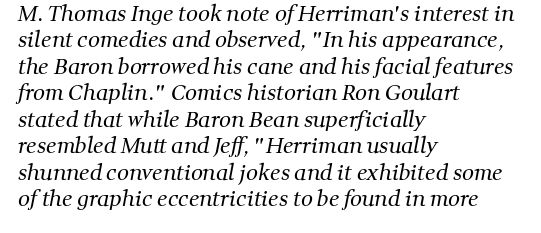
There is no visible air inserted between adjacent glyphs. A quiet, ordinary-to-light weight characterises the typeface. Bare-footed words on every line. The setting favours the left margin, as ordinary paragraphs usually do.
